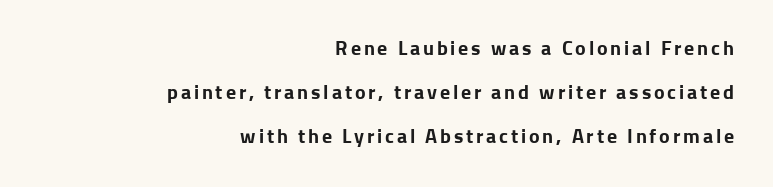
Q: Is the text bold? A: Yes.
Q: Is the text italic (slanted)? A: No, it is upright.
Q: Is the text underlined? A: No.
Q: How is the paragraph aligned? A: Right-aligned.
Q: Is the spacing between lines tight, normal or loose? A: Loose.
